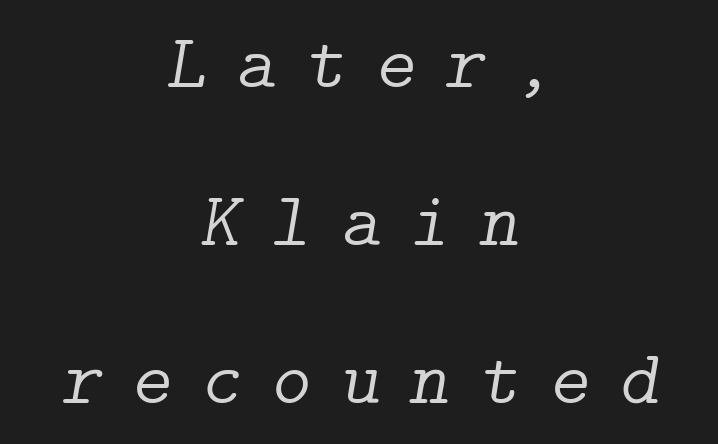
Q: Is the text bold? A: No.
Q: Is the text italic (slanted)? A: Yes, it leans right by about 9 degrees.
Q: Is the typeface a serif or a sans-serif typeface? A: Serif.
Q: Is the text underlined? A: No.
Q: How is the paragraph aligned? A: Centered.
Q: Is the spacing between letters normal or unusually wide? A: Unusually wide.
Q: Is the spacing between lines tight, normal or loose? A: Loose.
Q: Width (condensed, normal, or wide)? A: Normal.
Q: Stroke contrast? A: Low.
Q: x-height? A: Medium.
